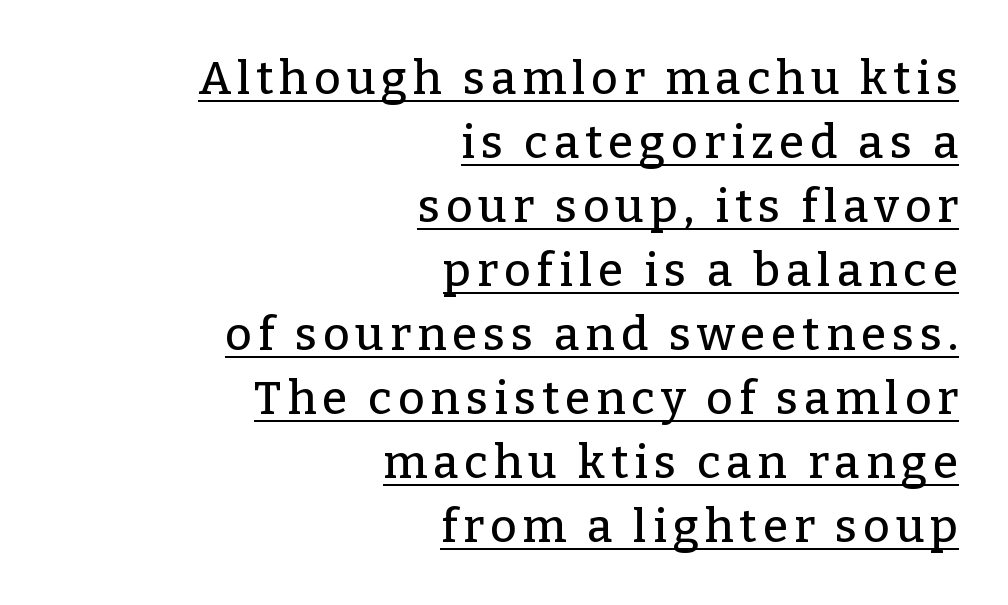
The image shows 46 px serif type, upright; set right-aligned, normal line spacing (1.39x), underlined; low stroke contrast and a medium x-height.
